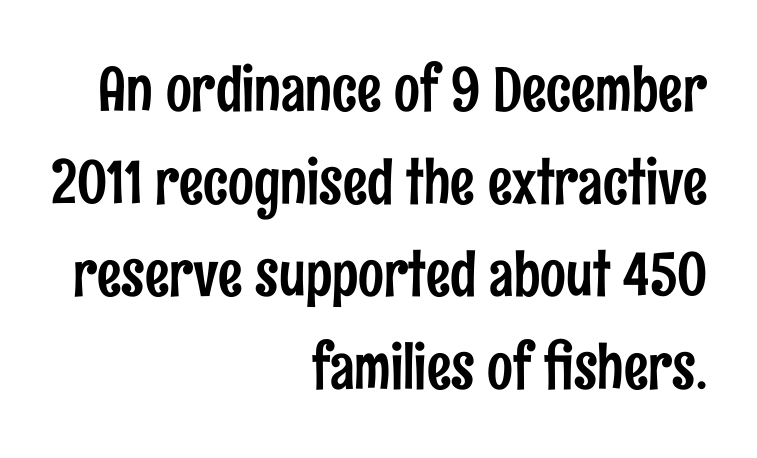
The image shows 61 px condensed sans-serif type, upright; set right-aligned, normal line spacing (1.52x), normal letter spacing, not underlined; low stroke contrast and a medium x-height.
